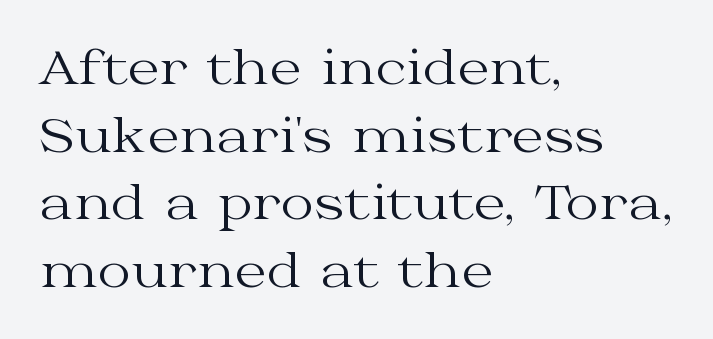
Q: Is the text bold? A: No.
Q: Is the text italic (slanted)? A: No, it is upright.
Q: Is the typeface a serif or a sans-serif typeface? A: Serif.
Q: Is the text underlined? A: No.
Q: How is the paragraph aligned? A: Left-aligned.
Q: Is the spacing between letters normal or unusually wide? A: Normal.
Q: Is the spacing between lines tight, normal or loose? A: Normal.
Q: Width (condensed, normal, or wide)? A: Wide.
Q: Stroke contrast? A: Medium.
Q: x-height? A: Medium.
Q: Monospaced? A: No.
